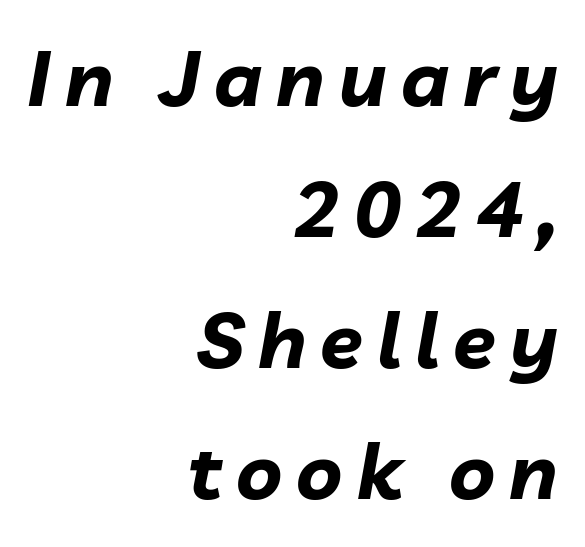
Descenders are the only things crossing below the line. The letters advance in unequal steps, a hallmark of proportional type. A full-strength bold gives these letters their thick strokes. The font's italic variant was chosen for this text. Horizontally, the lines are justified to the trailing edge only. Honestly, the row spacing looks completely unremarkable.
